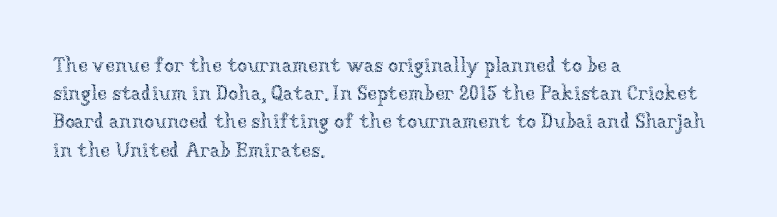
The image shows 20 px text type, upright; set left-aligned, normal line spacing (1.41x), normal letter spacing, not underlined.
